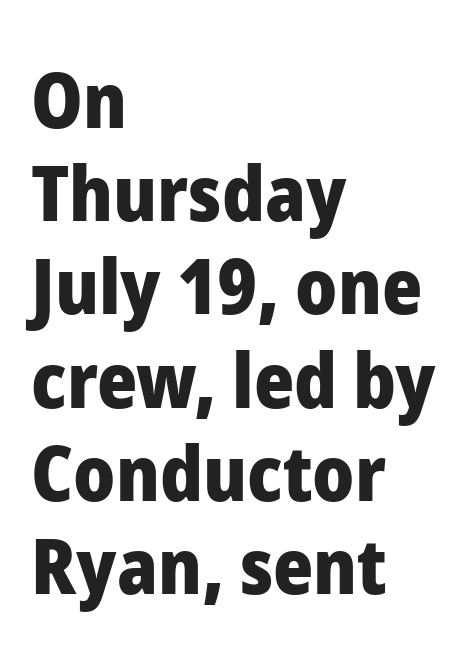
The image shows 77 px heavy sans-serif type, upright; set left-aligned, line spacing 1.21x, normal letter spacing, not underlined; low stroke contrast and a medium x-height.
